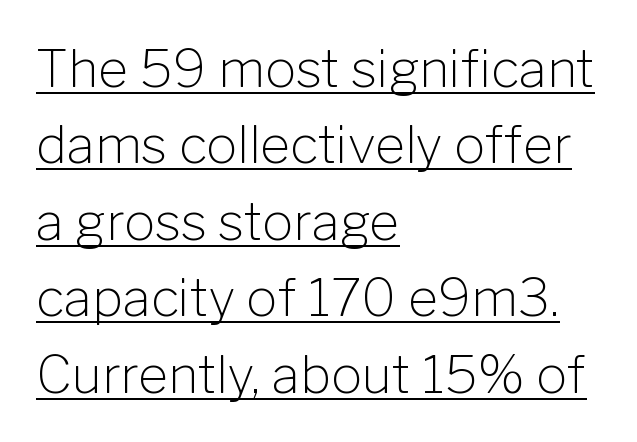
Q: Is the text bold? A: No.
Q: Is the text italic (slanted)? A: No, it is upright.
Q: Is the typeface a serif or a sans-serif typeface? A: Sans-serif.
Q: Is the text underlined? A: Yes.
Q: How is the paragraph aligned? A: Left-aligned.
Q: Is the spacing between letters normal or unusually wide? A: Normal.
Q: Is the spacing between lines tight, normal or loose? A: Normal.
Q: Width (condensed, normal, or wide)? A: Normal.
Q: Stroke contrast? A: Low.
Q: x-height? A: Medium.
Q: Monospaced? A: No.
